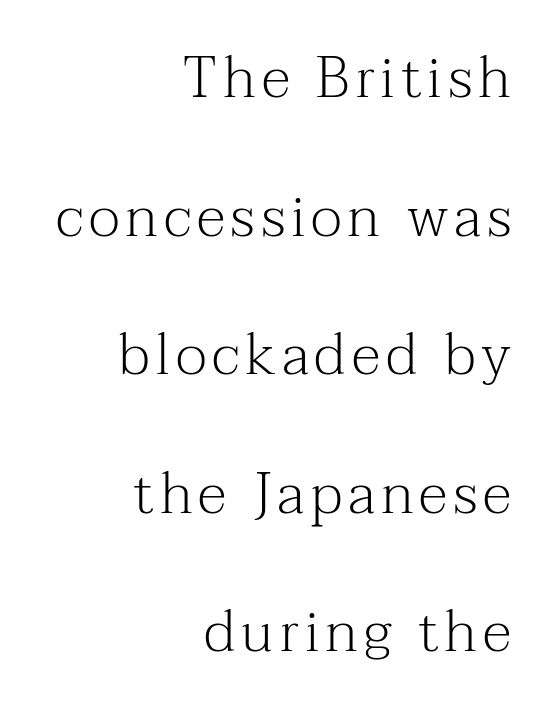
Posture: upright roman. These lines stand farther apart than default settings would place them. These lines are rendered in a variable-pitch font. The type family on display is of the serif kind.
